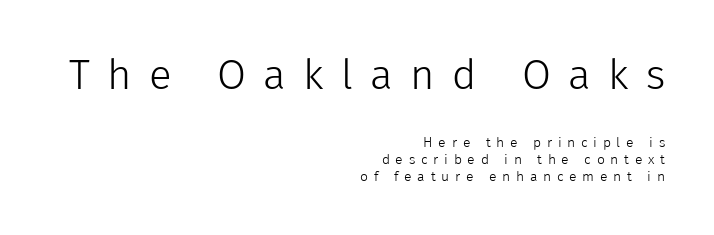
Q: Is the text bold? A: No.
Q: Is the text italic (slanted)? A: No, it is upright.
Q: Is the typeface a serif or a sans-serif typeface? A: Sans-serif.
Q: Is the text underlined? A: No.
Q: How is the paragraph aligned? A: Right-aligned.
Q: Is the spacing between letters normal or unusually wide? A: Unusually wide.
Q: Which block of text is set in a larger size, the first (top) or the second (bottom)? A: The first (top) one.
Q: Width (condensed, normal, or wide)? A: Normal.
Q: Stroke contrast? A: Low.
Q: x-height? A: Medium.
Q: Monospaced? A: No.
